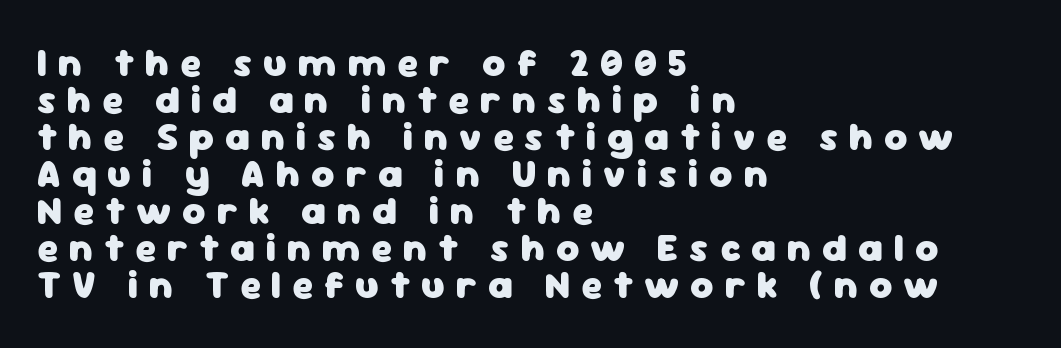
The image shows 39 px heavy sans-serif type, upright; set left-aligned, tight line spacing (0.95x), unusually wide letter spacing (+0.28 em), not underlined; low stroke contrast and a medium x-height.
